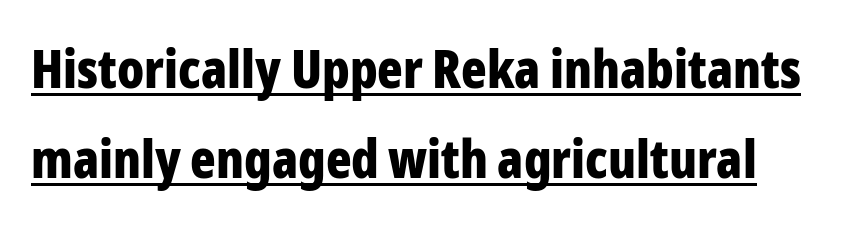
Q: Is the text bold? A: Yes.
Q: Is the text italic (slanted)? A: No, it is upright.
Q: Is the typeface a serif or a sans-serif typeface? A: Sans-serif.
Q: Is the text underlined? A: Yes.
Q: Is the spacing between letters normal or unusually wide? A: Normal.
Q: Is the spacing between lines tight, normal or loose? A: Normal.
Q: Width (condensed, normal, or wide)? A: Condensed.
Q: Stroke contrast? A: Low.
Q: x-height? A: Medium.
Q: Monospaced? A: No.
